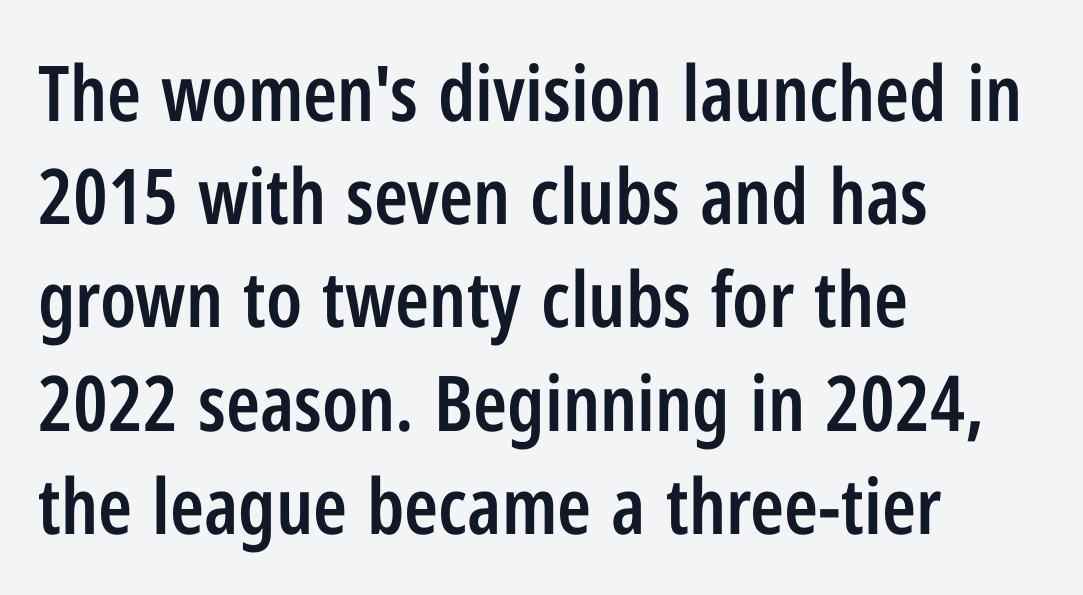
The image shows 77 px semibold, condensed sans-serif type, upright; set left-aligned, normal line spacing (1.34x), normal letter spacing, not underlined; low stroke contrast and a medium x-height.
